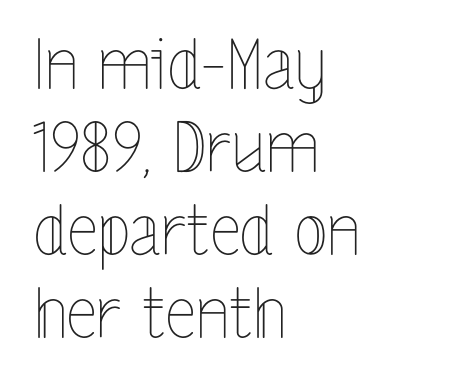
The gaps between neighbouring characters are ordinary and unremarkable. Stem width sits at or under what a default text font uses. All the whitespace from short lines collects on the right. Lines of text with bare space underneath. Italic? Not at all — the glyphs are vertical.
